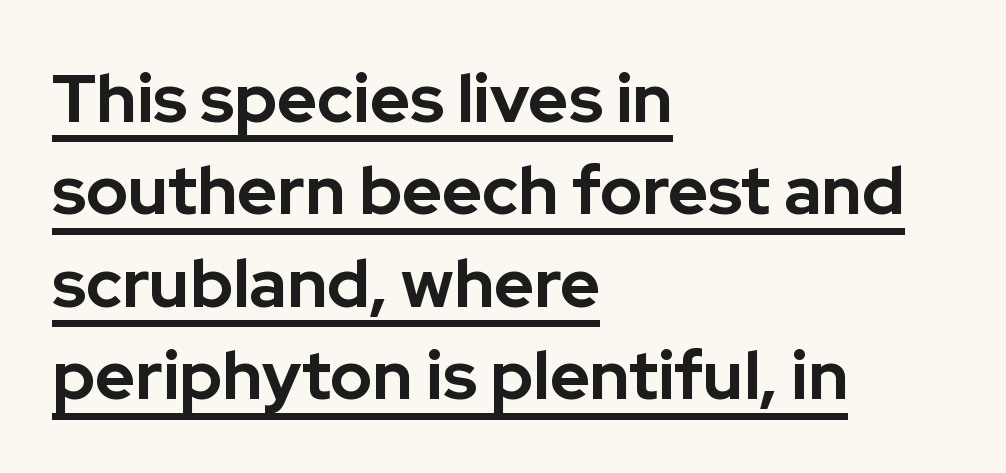
The image shows 68 px bold sans-serif type, upright; set left-aligned, normal line spacing (1.36x), normal letter spacing, underlined; low stroke contrast and a medium x-height.
